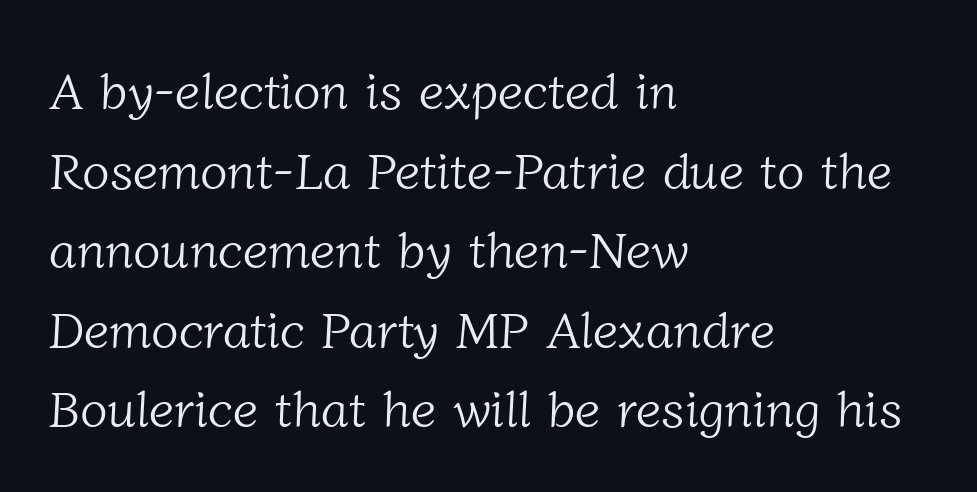
The face looks like a standard text weight, possibly lighter. The designer left line spacing at the default. Lines of text with bare space underneath. Students, note that the glyphs here touch the page at normal intervals. Each line starts at the same left margin while the right side varies.
